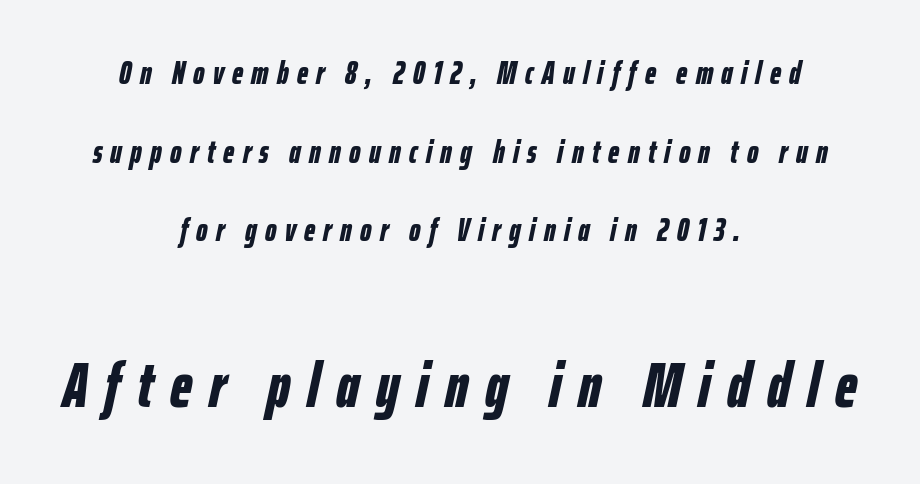
{"italic": "yes", "lean": "right", "slant_degrees": 12, "bold": "yes", "weight": "bold", "width": "condensed", "stroke_contrast": "low", "x_height": "medium", "monospaced": "no", "underline": "no", "align": "center", "line_spacing": "loose", "line_spacing_ratio": 2.46, "letter_spacing": "wide", "letter_spacing_em": 0.26, "larger_block": "second", "size_ratio": 2.0, "glyph_px": 64}
